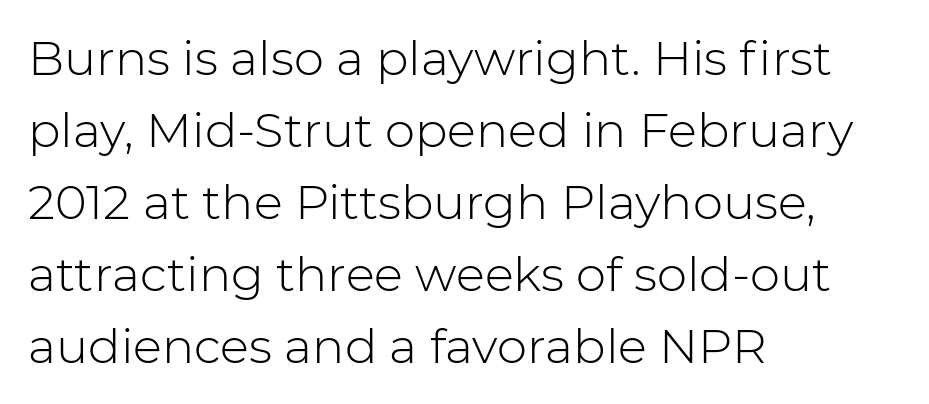
Nope, not italic — everything's standing straight. The glyphs in this specimen are sans serif. Stem width sits at or under what a default text font uses. Each line starts at the same left margin while the right side varies. The passage shown is typed in a proportional face where columns would drift.
